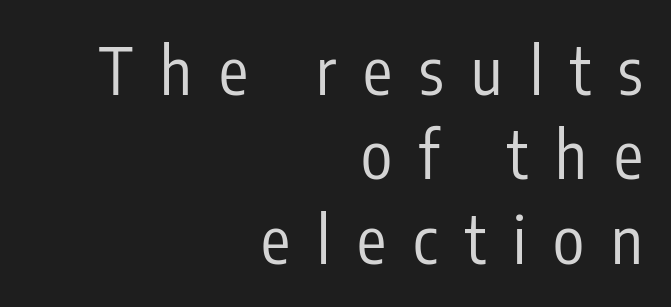
{"serif": "no", "italic": "no", "bold": "no", "weight": "regular", "width": "condensed", "stroke_contrast": "low", "x_height": "medium", "monospaced": "no", "underline": "no", "align": "right", "line_spacing": "normal", "line_spacing_ratio": 1.3, "letter_spacing": "wide", "letter_spacing_em": 0.42, "glyph_px": 65}
